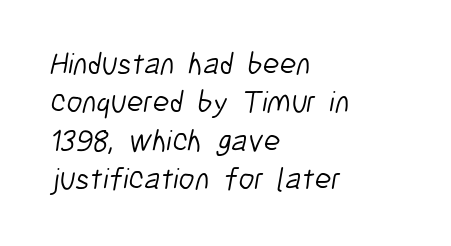
Q: Is the text bold? A: No.
Q: Is the typeface a serif or a sans-serif typeface? A: Sans-serif.
Q: Is the text underlined? A: No.
Q: How is the paragraph aligned? A: Left-aligned.
Q: Is the spacing between letters normal or unusually wide? A: Normal.
Q: Width (condensed, normal, or wide)? A: Condensed.
Q: Stroke contrast? A: Low.
Q: x-height? A: Medium.
Q: Monospaced? A: No.
